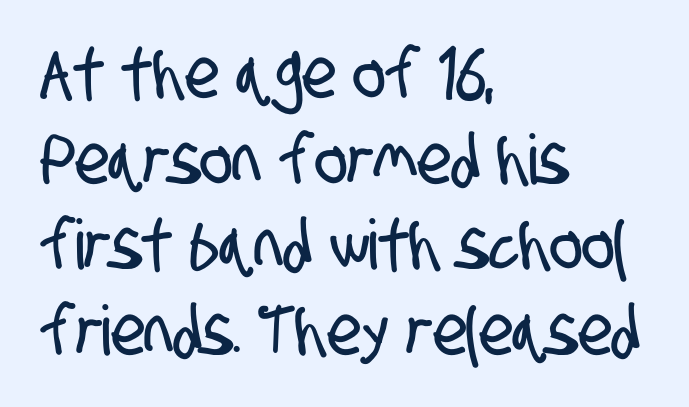
Q: Is the typeface a serif or a sans-serif typeface? A: Sans-serif.
Q: Is the text underlined? A: No.
Q: How is the paragraph aligned? A: Left-aligned.
Q: Is the spacing between letters normal or unusually wide? A: Normal.
Q: Width (condensed, normal, or wide)? A: Condensed.
Q: Stroke contrast? A: Low.
Q: x-height? A: Large.
Q: Monospaced? A: No.
